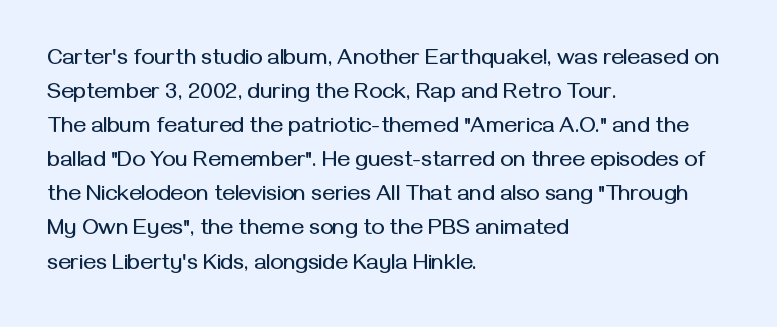
{"italic": "no", "underline": "no", "align": "left", "line_spacing": "normal", "line_spacing_ratio": 1.55, "letter_spacing": "normal", "letter_spacing_em": 0.0, "glyph_px": 22}
